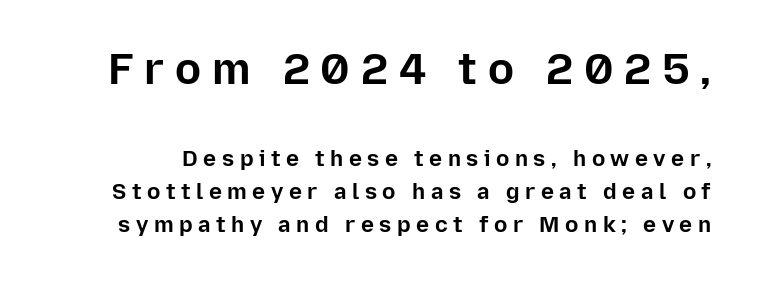
{"serif": "no", "italic": "no", "bold": "yes", "weight": "bold", "width": "normal", "stroke_contrast": "low", "x_height": "medium", "monospaced": "no", "underline": "no", "line_spacing": "normal", "line_spacing_ratio": 1.49, "letter_spacing": "wide", "letter_spacing_em": 0.25, "larger_block": "first", "size_ratio": 1.95, "glyph_px": 43}
